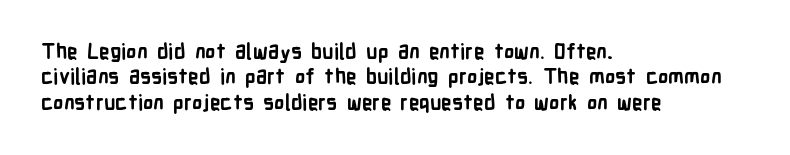
The gaps between neighbouring characters are ordinary and unremarkable. Heavy, bold letterforms. Posture: straight, roman, zero tilt. Caption: multi-line text, flush left, ragged right. Clear beneath every line of the passage.
